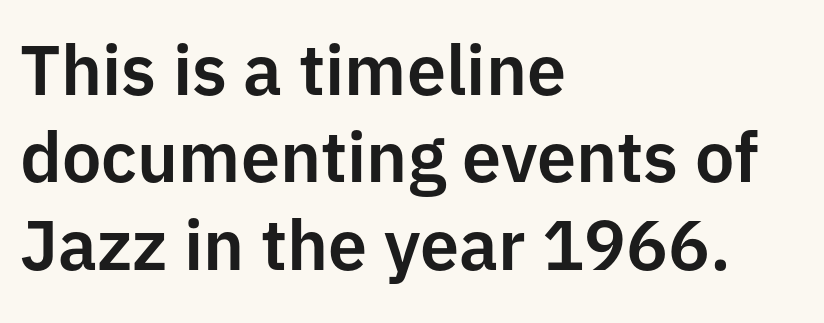
{"serif": "no", "italic": "no", "width": "normal", "stroke_contrast": "low", "x_height": "medium", "monospaced": "no", "underline": "no", "align": "left", "line_spacing": "normal", "line_spacing_ratio": 1.25, "letter_spacing": "normal", "letter_spacing_em": 0.0, "glyph_px": 70}
